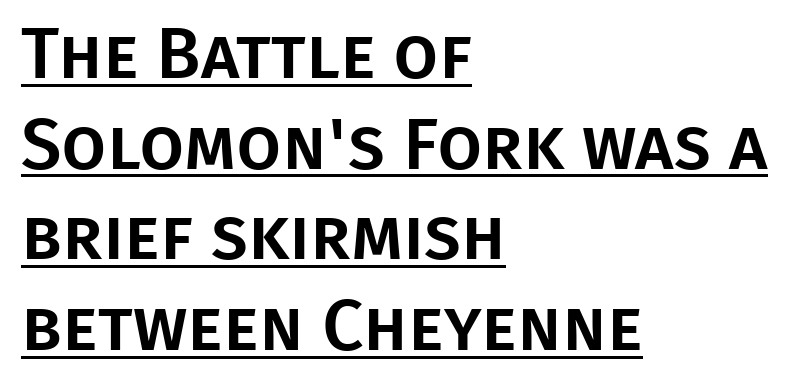
Letter spacing: default. The leading is moderate, giving the passage an even texture. The face used here is proportionally spaced, like ordinary book or web type. Characters remain perfectly vertical along every line. In terms of letterform style, serifs are entirely absent.
